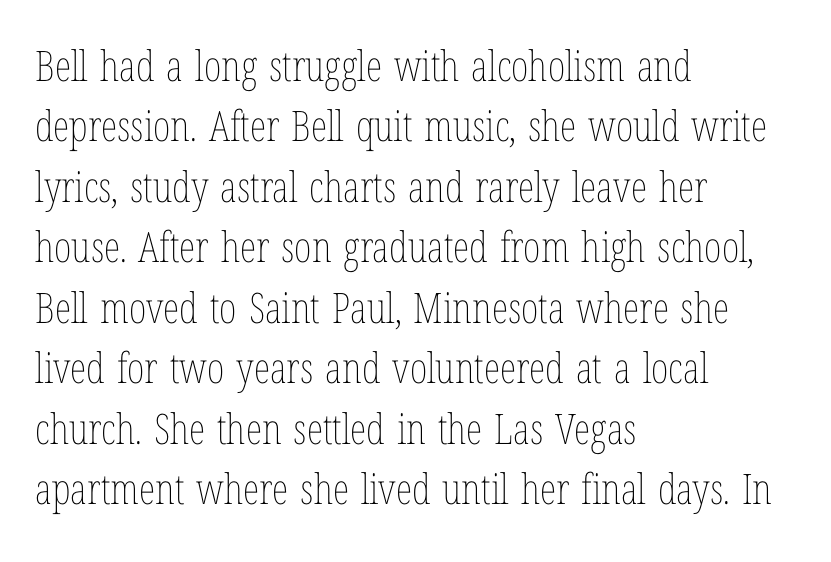
{"italic": "no", "bold": "no", "weight": "thin", "width": "condensed", "stroke_contrast": "low", "x_height": "medium", "monospaced": "no", "underline": "no", "align": "left", "line_spacing": "normal", "line_spacing_ratio": 1.44, "letter_spacing": "normal", "letter_spacing_em": 0.0, "glyph_px": 42}
